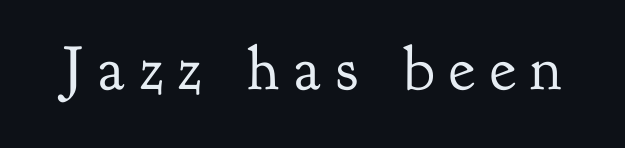
Spacing between characters has been opened up far beyond the box default. Here the designer chose a conventional face with non-uniform glyph widths. The passage shown is not underscored anywhere. A roman cut, with each character standing at attention. Caption: face not bold, strokes unweighted.
